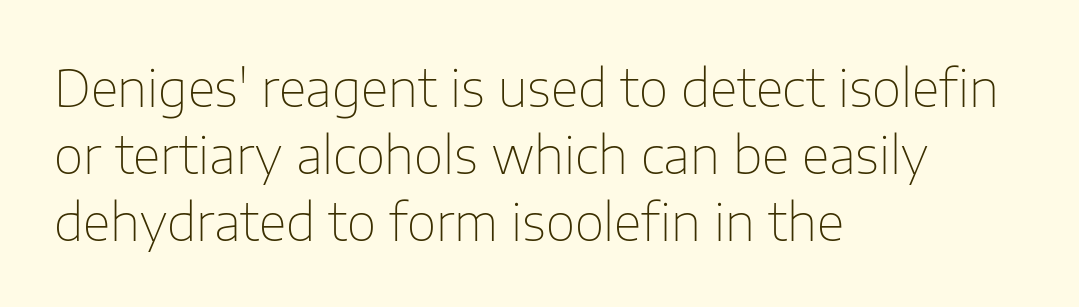
Notice how the stems are strictly vertical — no italics here. Serif or sans? Sans — the stroke terminals are bare. Between one letter and the next there's only the usual sliver of space. Visually the block forms a straight wall on the left and a jagged coastline on the right. Compared with typical paragraphs, the rows here are spaced about the same. Honestly, there is no underline to notice here at all.
